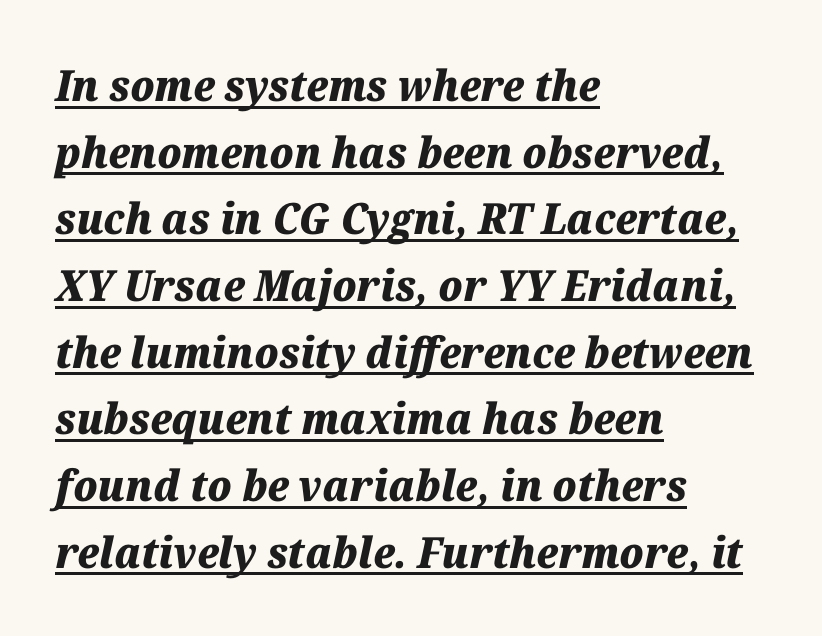
The image shows 43 px heavy type, italic (leaning right); set left-aligned, normal line spacing (1.55x), normal letter spacing, underlined; medium stroke contrast and a medium x-height.
